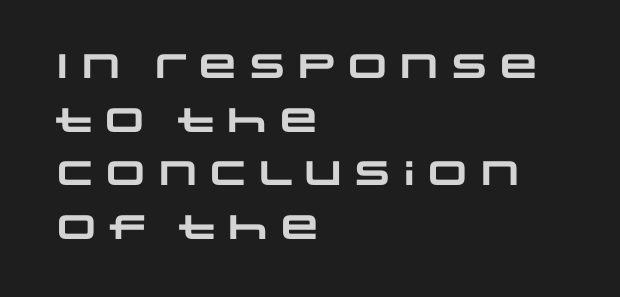
Each row of text sits above clean, open space. Nothing unusual about the tracking: characters are spaced as the font intends. Quick note: interline space is typical. Horizontal alignment here is leftward, the default for most running prose. In terms of weight, the rendering is a true, heavy bold. Do the characters align in a grid? No, the font is proportional.
